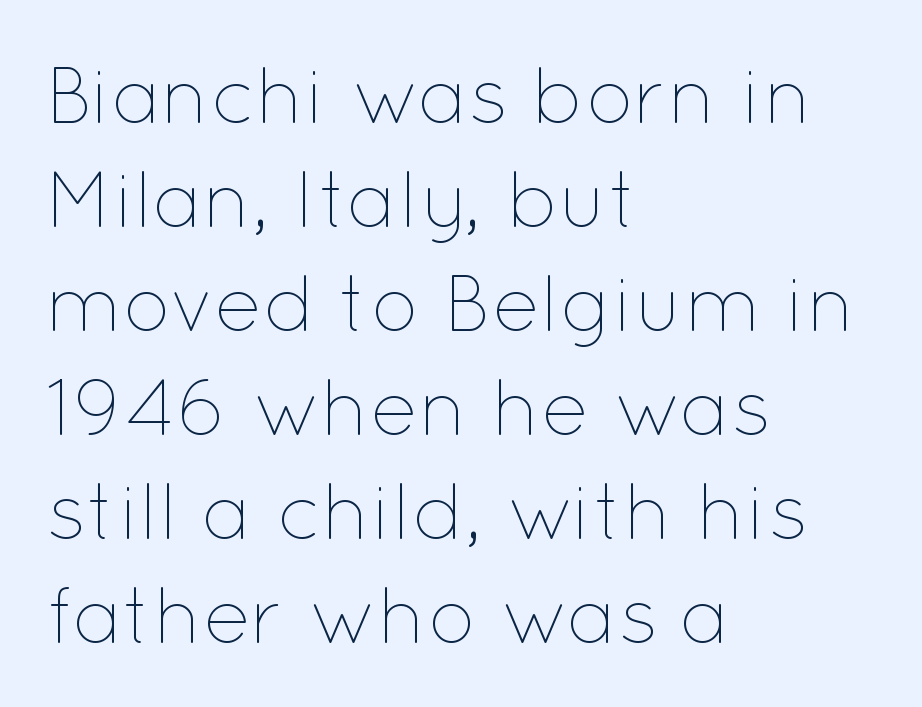
The image shows 80 px thin type, upright; set left-aligned, normal line spacing (1.3x), normal letter spacing, not underlined; low stroke contrast and a medium x-height.
